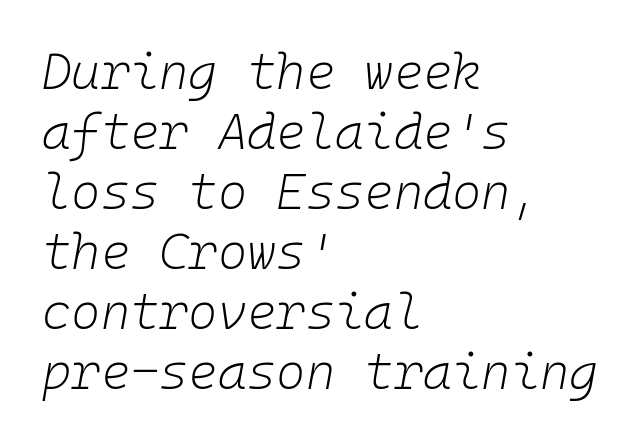
Q: Is the text bold? A: No.
Q: Is the text italic (slanted)? A: Yes, it leans right by about 10 degrees.
Q: Is the text underlined? A: No.
Q: How is the paragraph aligned? A: Left-aligned.
Q: Is the spacing between letters normal or unusually wide? A: Normal.
Q: Width (condensed, normal, or wide)? A: Normal.
Q: Stroke contrast? A: Low.
Q: x-height? A: Medium.
Q: Monospaced? A: Yes.
